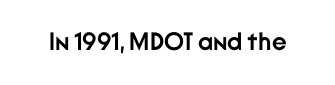
{"italic": "no", "bold": "yes", "underline": "no", "letter_spacing": "normal", "letter_spacing_em": 0.0, "glyph_px": 25}
